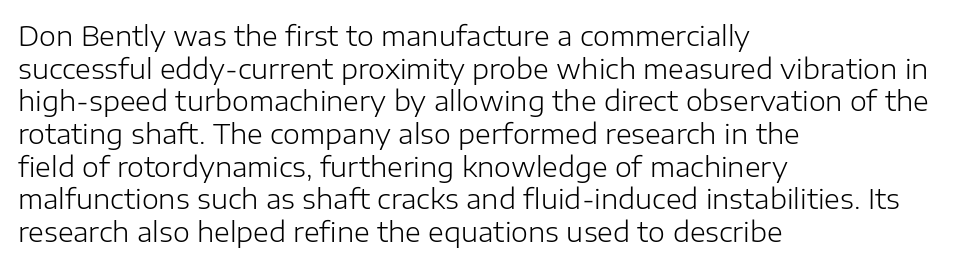
{"italic": "no", "bold": "no", "underline": "no", "align": "left", "line_spacing_ratio": 1.21, "letter_spacing": "normal", "letter_spacing_em": 0.0, "glyph_px": 27}
